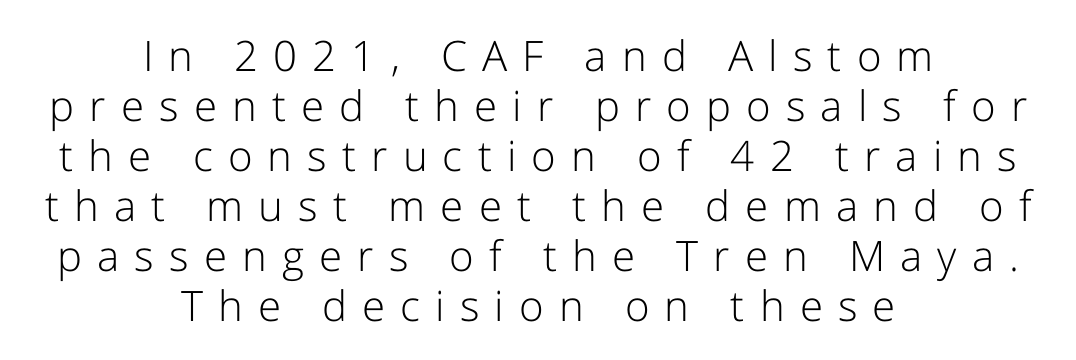
Q: Is the text bold? A: No.
Q: Is the text italic (slanted)? A: No, it is upright.
Q: Is the typeface a serif or a sans-serif typeface? A: Sans-serif.
Q: Is the text underlined? A: No.
Q: How is the paragraph aligned? A: Centered.
Q: Is the spacing between letters normal or unusually wide? A: Unusually wide.
Q: Width (condensed, normal, or wide)? A: Normal.
Q: Stroke contrast? A: Low.
Q: x-height? A: Medium.
Q: Monospaced? A: No.
